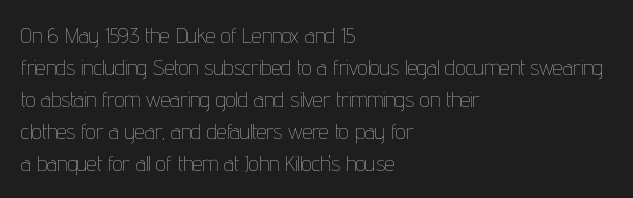
The image shows 22 px text type, upright; set left-aligned, normal line spacing (1.45x), normal letter spacing, not underlined.
